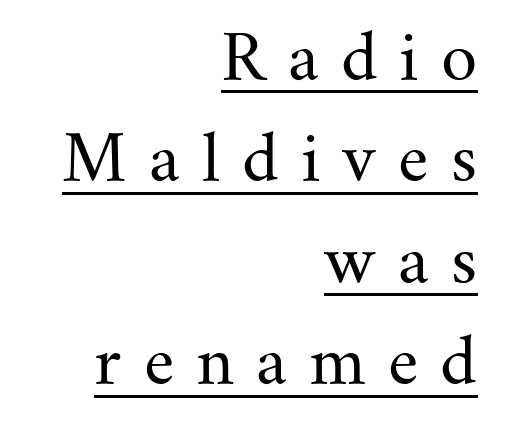
Decoration check: the copy is underlined. This sample has the flowing, uneven cadence of proportional lettering. Examine the stroke ends and you'll spot serifs. The rendering anchors every line to the right-hand side. Does the lettering tilt? It doesn't — this is upright.
